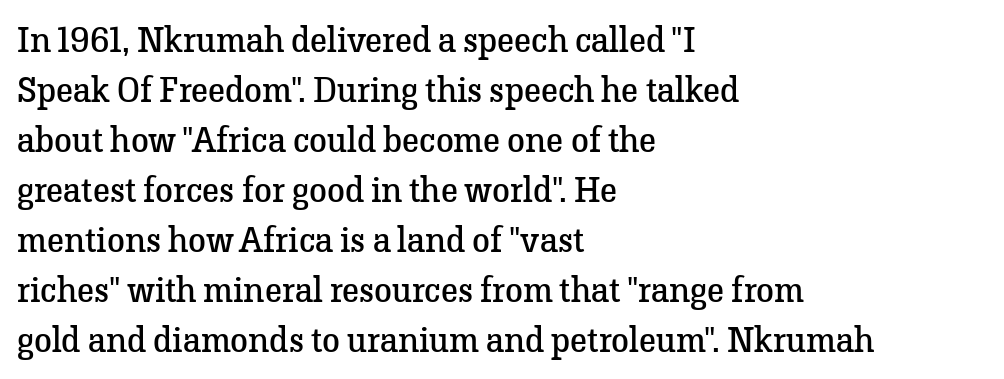
The image shows 36 px regular-weight serif type, upright; set left-aligned, normal line spacing (1.39x), normal letter spacing, not underlined; low stroke contrast and a medium x-height.
